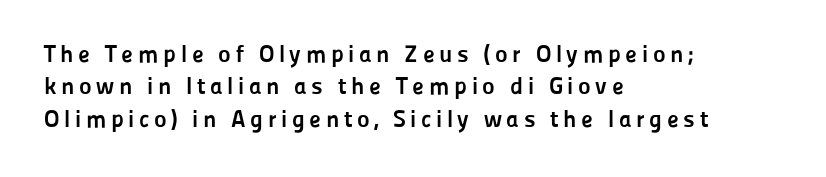
{"italic": "no", "bold": "yes", "underline": "no", "align": "left", "line_spacing": "normal", "line_spacing_ratio": 1.35, "glyph_px": 24}
